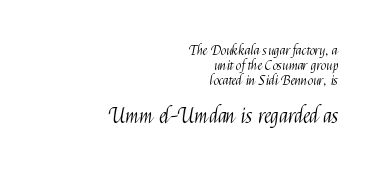
The image shows 21 px text type; set right-aligned, tight line spacing (1.06x), normal letter spacing, not underlined; the second (bottom) block is 1.5x larger.
